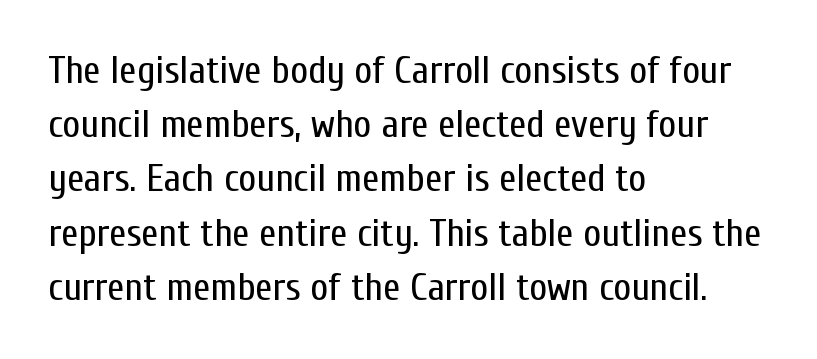
{"serif": "no", "italic": "no", "bold": "no", "weight": "regular", "width": "condensed", "stroke_contrast": "low", "x_height": "medium", "monospaced": "no", "underline": "no", "align": "left", "line_spacing": "normal", "line_spacing_ratio": 1.39, "letter_spacing": "normal", "letter_spacing_em": 0.0, "glyph_px": 39}
